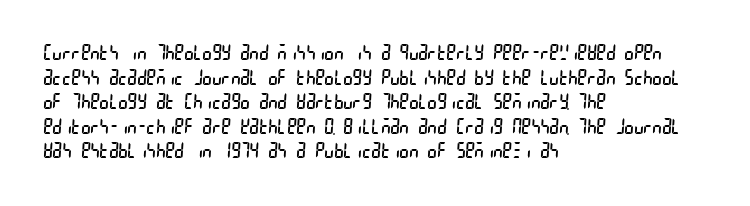
Q: Is the text bold? A: No.
Q: Is the text underlined? A: No.
Q: How is the paragraph aligned? A: Left-aligned.
Q: Is the spacing between letters normal or unusually wide? A: Normal.
